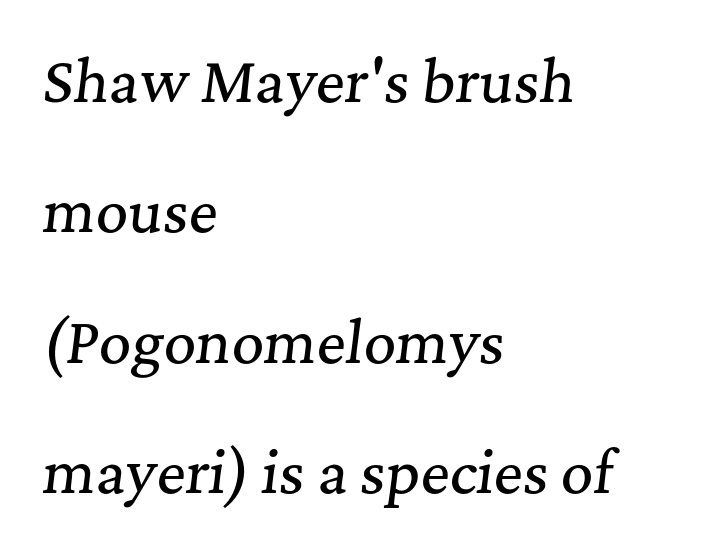
{"serif": "yes", "italic": "yes", "lean": "right", "slant_degrees": 7, "width": "normal", "stroke_contrast": "medium", "x_height": "medium", "monospaced": "no", "underline": "no", "align": "left", "line_spacing": "loose", "line_spacing_ratio": 2.33, "letter_spacing": "normal", "letter_spacing_em": 0.0, "glyph_px": 56}
